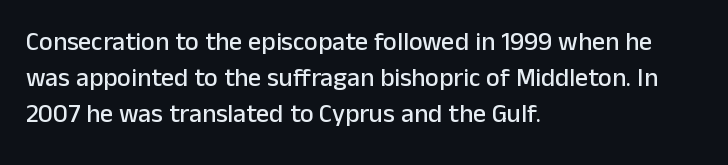
Q: Is the text italic (slanted)? A: No, it is upright.
Q: Is the text underlined? A: No.
Q: How is the paragraph aligned? A: Left-aligned.
Q: Is the spacing between letters normal or unusually wide? A: Normal.
Q: Is the spacing between lines tight, normal or loose? A: Normal.
